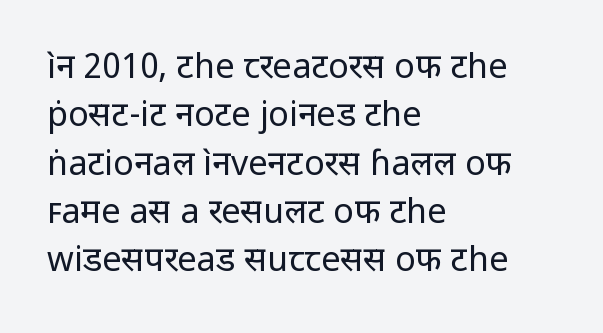
{"serif": "no", "italic": "no", "bold": "no", "weight": "regular", "width": "normal", "stroke_contrast": "low", "x_height": "medium", "monospaced": "no", "underline": "no", "align": "left", "line_spacing": "normal", "line_spacing_ratio": 1.42, "letter_spacing": "normal", "letter_spacing_em": 0.0, "glyph_px": 34}
